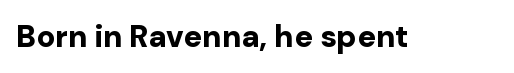
{"serif": "no", "italic": "no", "bold": "yes", "weight": "bold", "width": "normal", "stroke_contrast": "low", "x_height": "medium", "monospaced": "no", "underline": "no", "letter_spacing": "normal", "letter_spacing_em": 0.0, "glyph_px": 31}
